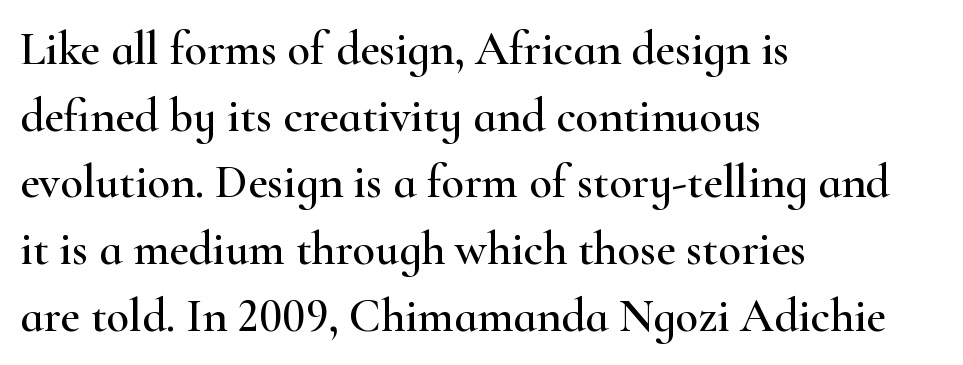
Q: Is the text italic (slanted)? A: No, it is upright.
Q: Is the typeface a serif or a sans-serif typeface? A: Serif.
Q: Is the text underlined? A: No.
Q: How is the paragraph aligned? A: Left-aligned.
Q: Is the spacing between letters normal or unusually wide? A: Normal.
Q: Is the spacing between lines tight, normal or loose? A: Normal.
Q: Width (condensed, normal, or wide)? A: Wide.
Q: Stroke contrast? A: High.
Q: x-height? A: Small.
Q: Monospaced? A: No.
